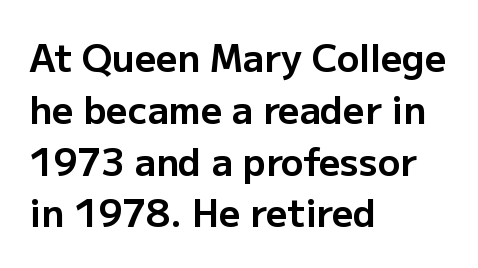
Where is the straight margin? On the left. Descender tails drop into unmarked territory. Students, note that the glyphs here touch the page at normal intervals. Unlike a traditional serif, this face leaves its strokes unadorned. Proportional: the letters do not fall into vertical columns.
